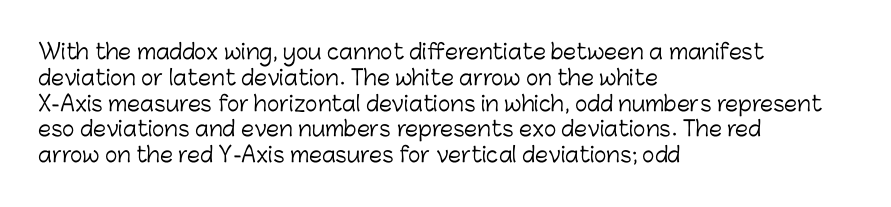
Visually the block forms a straight wall on the left and a jagged coastline on the right. This sample uses plain, unmodified letter spacing. The face looks like a standard text weight, possibly lighter. Check under the words: just untouched page. Does the lettering tilt? It doesn't — this is upright.
